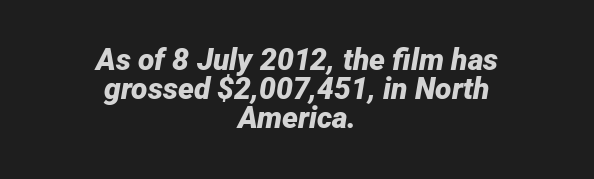
The whole block is typeset with a tilt. Spacing verdict: proportional, widths tailored to each character. The setting favours the middle, as headings and verse often do. The leading is snug, giving the passage a crowded texture. Glance below the letters and you will spot only blank space.
